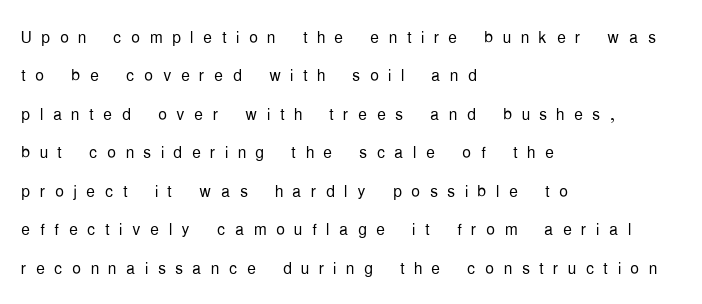
Q: Is the text bold? A: No.
Q: Is the text italic (slanted)? A: No, it is upright.
Q: Is the text underlined? A: No.
Q: How is the paragraph aligned? A: Left-aligned.
Q: Is the spacing between letters normal or unusually wide? A: Unusually wide.
